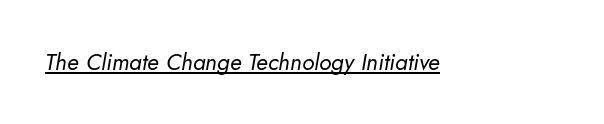
Characters are canted at an angle relative to the baseline's perpendicular. The strokes carry an ordinary text weight at most. The rendering uses the underline text-decoration. In terms of letterspacing, this is plain default setting.
